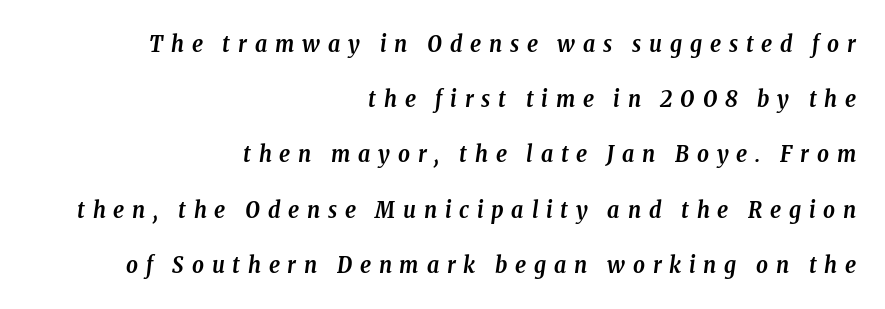
The image shows 23 px bold type, italic (leaning right); set right-aligned, loose line spacing (2.4x), unusually wide letter spacing (+0.34 em), not underlined.
